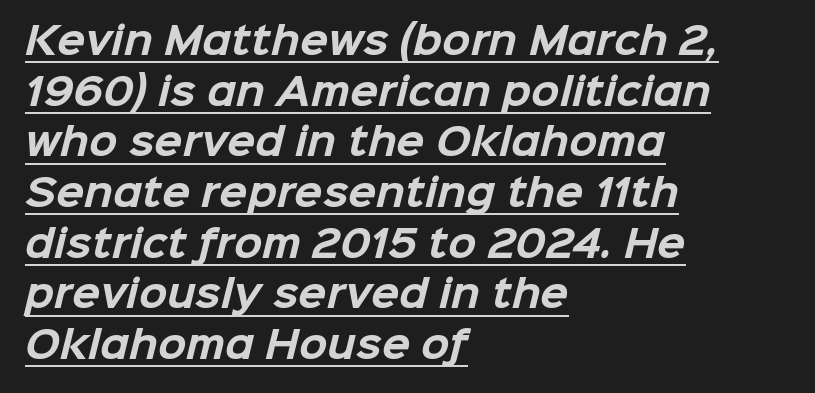
The image shows 37 px bold sans-serif type; set left-aligned, normal line spacing (1.37x), normal letter spacing, underlined; low stroke contrast and a medium x-height.
